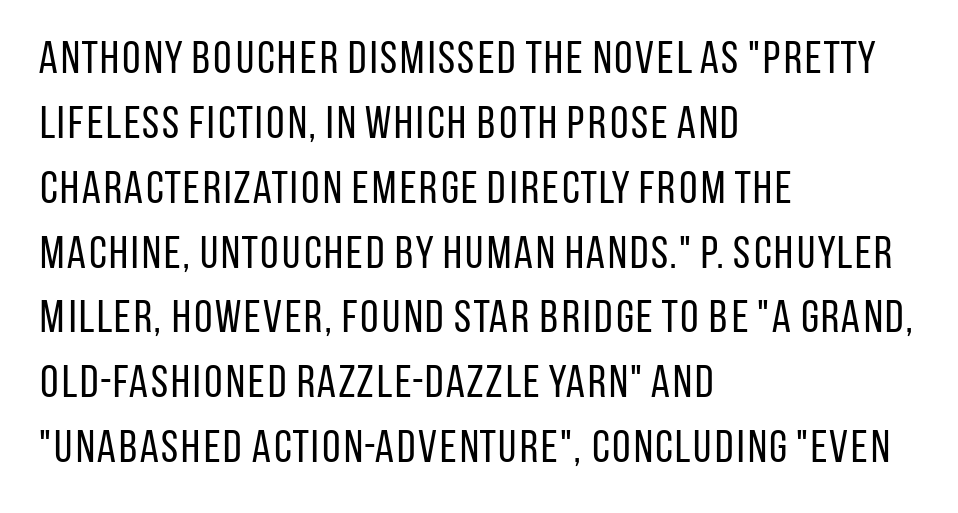
Q: Is the text bold? A: No.
Q: Is the text italic (slanted)? A: No, it is upright.
Q: Is the typeface a serif or a sans-serif typeface? A: Sans-serif.
Q: Is the text underlined? A: No.
Q: How is the paragraph aligned? A: Left-aligned.
Q: Is the spacing between letters normal or unusually wide? A: Normal.
Q: Is the spacing between lines tight, normal or loose? A: Normal.
Q: Width (condensed, normal, or wide)? A: Condensed.
Q: Stroke contrast? A: Low.
Q: x-height? A: Large.
Q: Monospaced? A: No.
